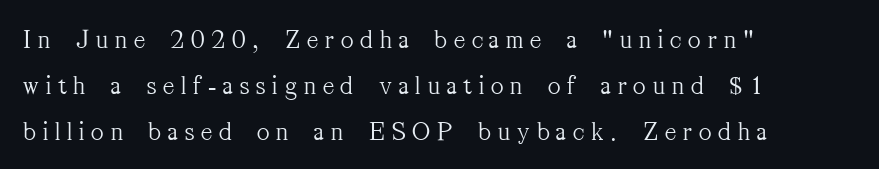
The image shows 27 px text type, upright; set left-aligned, normal line spacing (1.7x), unusually wide letter spacing (+0.26 em), not underlined.
